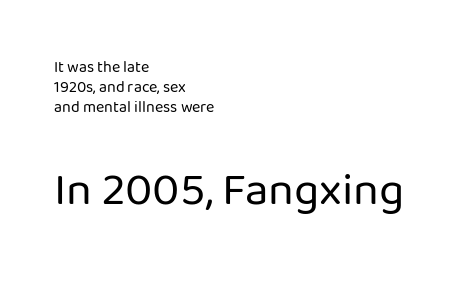
The image shows 47 px regular-weight sans-serif type, upright; set left-aligned, normal line spacing (1.25x), normal letter spacing, not underlined; the second (bottom) block is 2.94x larger; low stroke contrast and a medium x-height.
